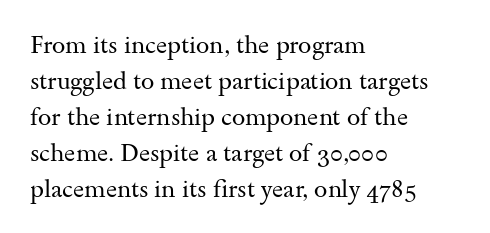
Q: Is the text bold? A: No.
Q: Is the text italic (slanted)? A: No, it is upright.
Q: Is the text underlined? A: No.
Q: How is the paragraph aligned? A: Left-aligned.
Q: Is the spacing between letters normal or unusually wide? A: Normal.
Q: Is the spacing between lines tight, normal or loose? A: Normal.
